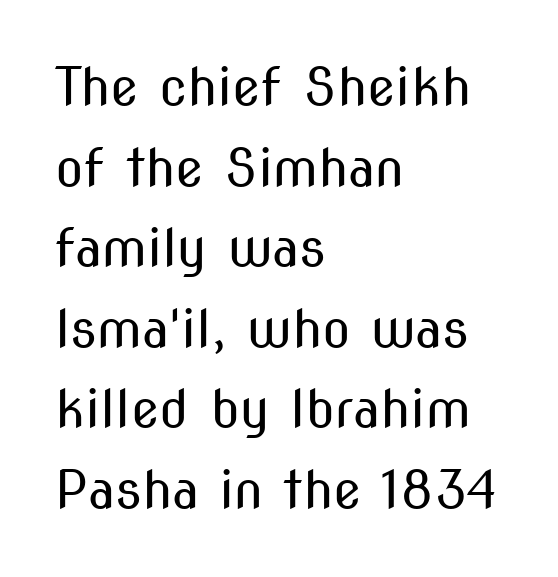
Q: Is the text bold? A: No.
Q: Is the text italic (slanted)? A: No, it is upright.
Q: Is the typeface a serif or a sans-serif typeface? A: Sans-serif.
Q: Is the text underlined? A: No.
Q: How is the paragraph aligned? A: Left-aligned.
Q: Is the spacing between letters normal or unusually wide? A: Normal.
Q: Is the spacing between lines tight, normal or loose? A: Normal.
Q: Width (condensed, normal, or wide)? A: Condensed.
Q: Stroke contrast? A: Medium.
Q: x-height? A: Medium.
Q: Monospaced? A: No.
